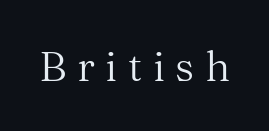
Q: Is the text bold? A: No.
Q: Is the text italic (slanted)? A: No, it is upright.
Q: Is the typeface a serif or a sans-serif typeface? A: Serif.
Q: Is the text underlined? A: No.
Q: Is the spacing between letters normal or unusually wide? A: Unusually wide.
Q: Width (condensed, normal, or wide)? A: Normal.
Q: Stroke contrast? A: Medium.
Q: x-height? A: Medium.
Q: Monospaced? A: No.
